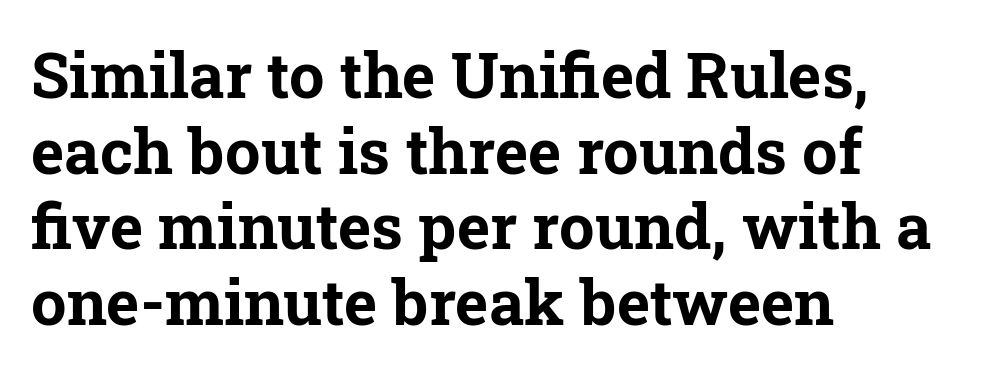
{"serif": "yes", "italic": "no", "bold": "yes", "weight": "bold", "width": "normal", "stroke_contrast": "low", "x_height": "medium", "monospaced": "no", "underline": "no", "align": "left", "line_spacing_ratio": 1.2, "letter_spacing": "normal", "letter_spacing_em": 0.0, "glyph_px": 63}
